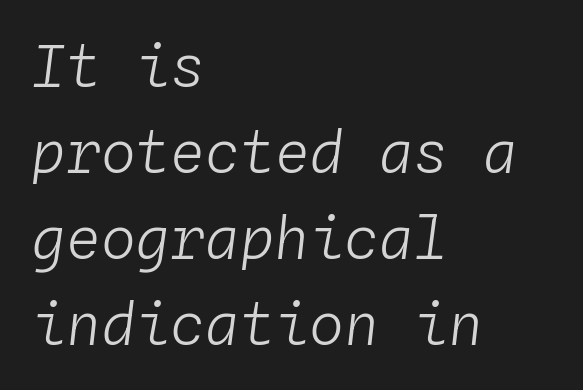
The characters are drawn with everyday or finer stroke widths. The baseline area is clear. Each line starts at the same left margin while the right side varies. Spacing between characters is what you'd get straight out of the box.
